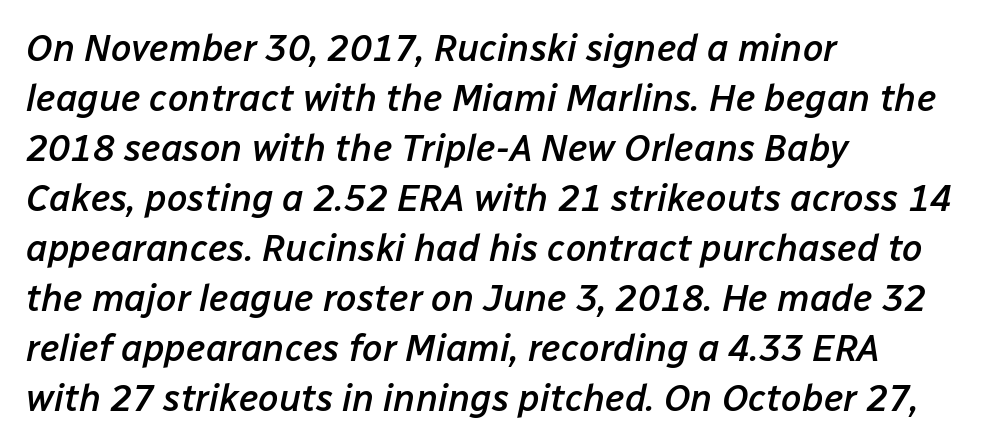
Q: Is the text bold? A: Semi-bold.
Q: Is the text italic (slanted)? A: Yes, it leans right by about 12 degrees.
Q: Is the text underlined? A: No.
Q: How is the paragraph aligned? A: Left-aligned.
Q: Is the spacing between letters normal or unusually wide? A: Normal.
Q: Is the spacing between lines tight, normal or loose? A: Normal.
Q: Width (condensed, normal, or wide)? A: Normal.
Q: Stroke contrast? A: Low.
Q: x-height? A: Medium.
Q: Monospaced? A: No.
